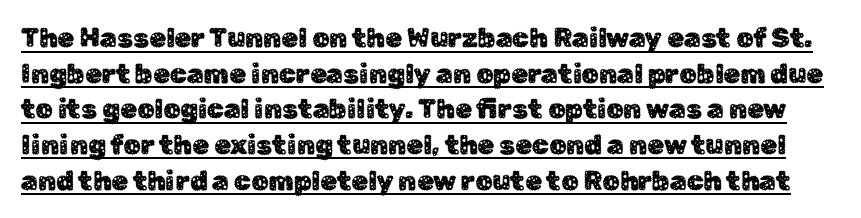
The image shows 27 px text type, upright; set normal line spacing (1.32x), normal letter spacing, underlined.
